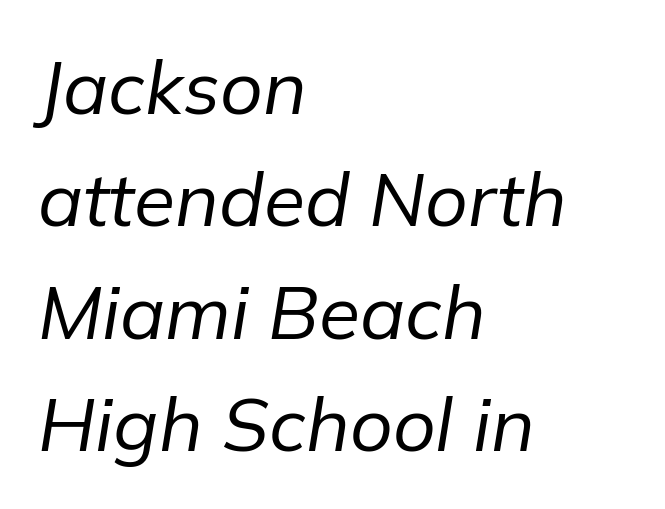
The leading is moderate, giving the passage an even texture. The rag falls on the right side of this text block. Each stroke keeps to a modest, everyday thickness or less. The type is set solid horizontally, with unmodified tracking.
